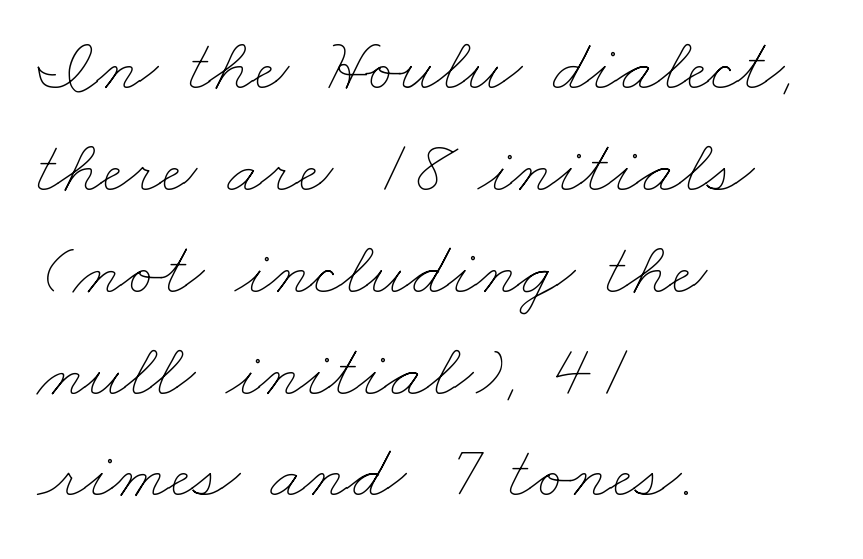
The ragged edge is on the right, which tells us the setting is flush left. Is the stroke heavy? The answer is a plain regular-or-lighter. The baseline area is clear. The line-height multiplier appears to be the usual default.
